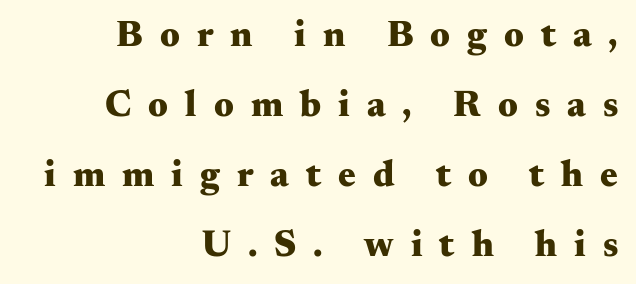
The image shows 37 px heavy, wide serif type, upright; set right-aligned, line spacing 1.89x, unusually wide letter spacing (+0.46 em), not underlined; medium stroke contrast and a small x-height.
